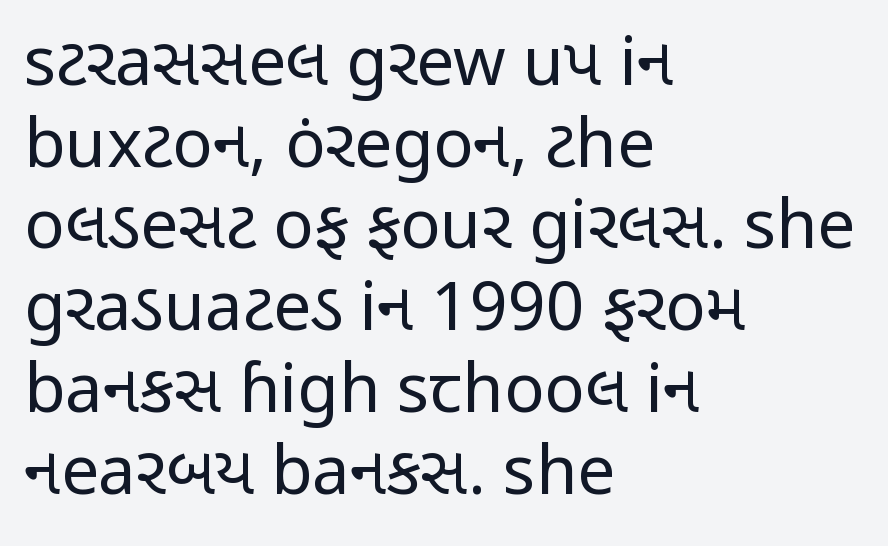
{"serif": "no", "italic": "no", "bold": "no", "weight": "regular", "width": "condensed", "stroke_contrast": "low", "x_height": "medium", "monospaced": "no", "underline": "no", "align": "left", "line_spacing_ratio": 1.22, "letter_spacing": "normal", "letter_spacing_em": 0.0, "glyph_px": 67}
